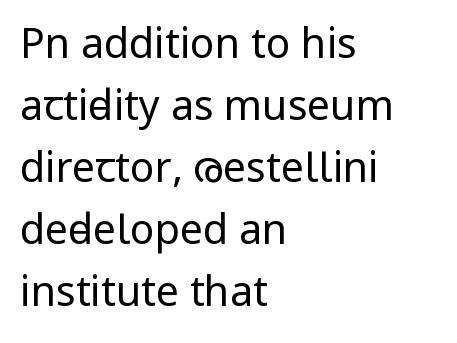
The letters stand upright; this is a roman face. This rendering leaves character spacing at its baseline value. Horizontally, the lines are justified to the leading edge only. The type family on display is of the sans-serif kind.
